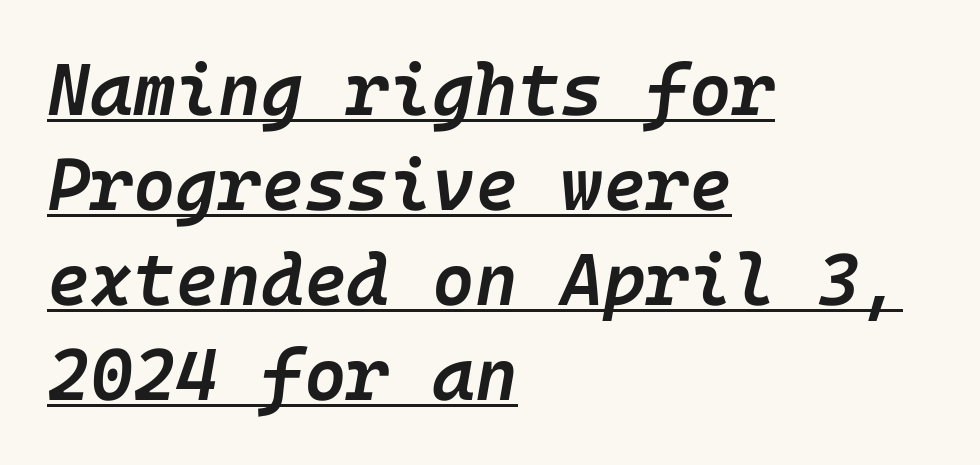
Q: Is the text bold? A: Semi-bold.
Q: Is the text italic (slanted)? A: Yes, it leans right by about 10 degrees.
Q: Is the text underlined? A: Yes.
Q: How is the paragraph aligned? A: Left-aligned.
Q: Is the spacing between letters normal or unusually wide? A: Normal.
Q: Is the spacing between lines tight, normal or loose? A: Normal.
Q: Width (condensed, normal, or wide)? A: Normal.
Q: Stroke contrast? A: Low.
Q: x-height? A: Medium.
